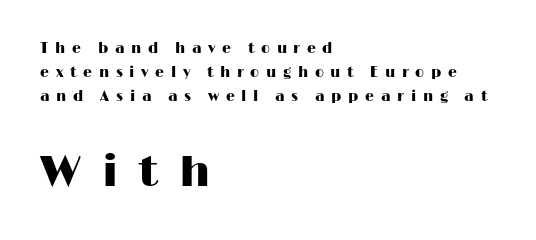
Italic? Not at all — the glyphs are vertical. The words here are not underlined. Proportional: the letters do not fall into vertical columns. Someone cranked the tracking dial way up on this one. In terms of leading, this rendering sits right in the middle.
